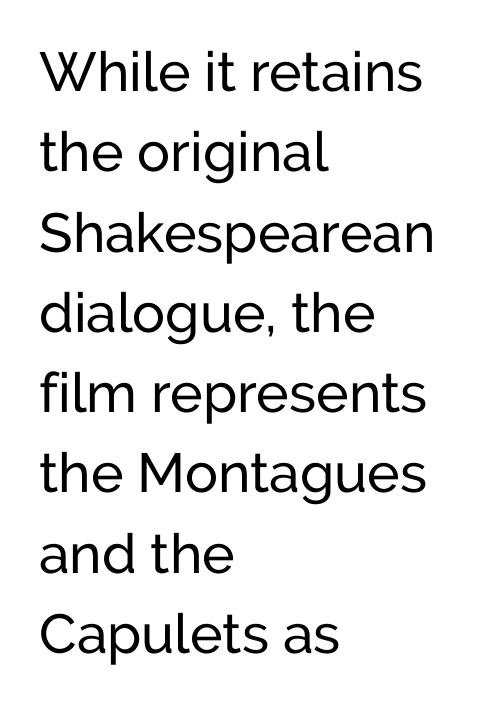
{"serif": "no", "italic": "no", "bold": "no", "weight": "regular", "width": "normal", "stroke_contrast": "low", "x_height": "medium", "monospaced": "no", "underline": "no", "align": "left", "line_spacing": "normal", "line_spacing_ratio": 1.46, "letter_spacing": "normal", "letter_spacing_em": 0.0, "glyph_px": 55}
